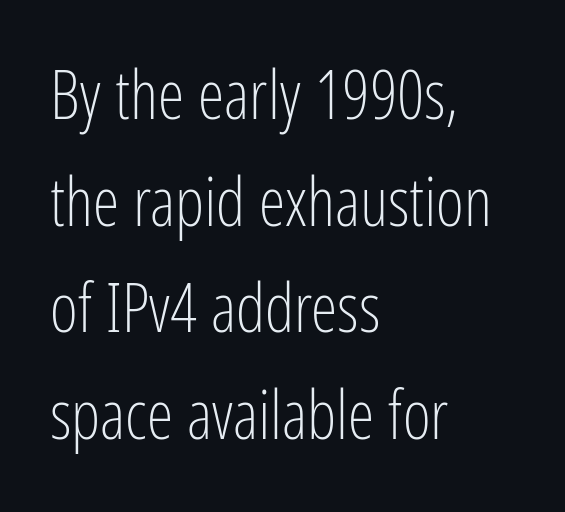
The letterforms sit shoulder to shoulder at normal distance. The specimen omits any rule beneath the text block's lines. Is this a sans? Yes — the strokes have no serifs. The block of text has a typical density, with ordinary space between rows. Stem width sits at or under what a default text font uses. Each letter keeps its own natural width here, so spacing adapts to shape.
